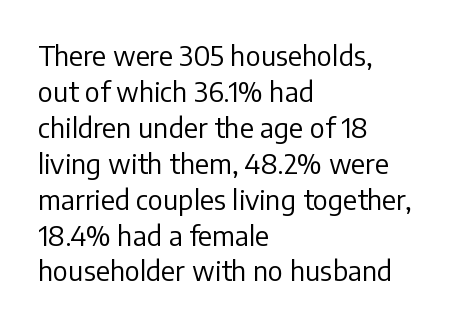
{"italic": "no", "bold": "no", "underline": "no", "align": "left", "line_spacing": "normal", "line_spacing_ratio": 1.33, "letter_spacing": "normal", "letter_spacing_em": 0.0, "glyph_px": 27}
